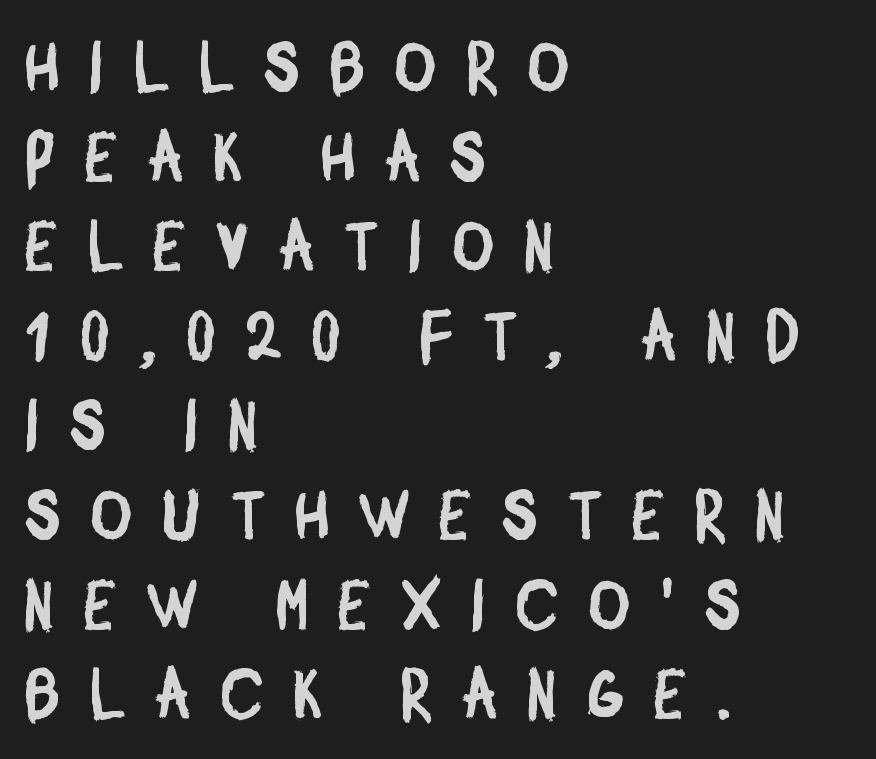
To sum up the face: it is a sans, with no serifs. There is plenty of visible air inserted between adjacent glyphs. You could not count columns in this text — the font is proportionally spaced. Students, observe: this is what conventionally led text looks like. Leftover space on each line is placed entirely after the last word. No word sits above an underline.
